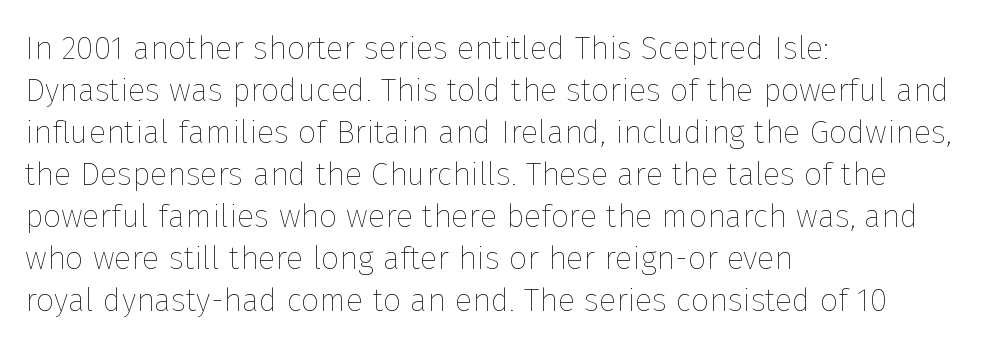
Q: Is the text bold? A: No.
Q: Is the text italic (slanted)? A: No, it is upright.
Q: Is the text underlined? A: No.
Q: How is the paragraph aligned? A: Left-aligned.
Q: Is the spacing between letters normal or unusually wide? A: Normal.
Q: Is the spacing between lines tight, normal or loose? A: Normal.
Q: Width (condensed, normal, or wide)? A: Normal.
Q: Stroke contrast? A: Low.
Q: x-height? A: Medium.
Q: Monospaced? A: No.
